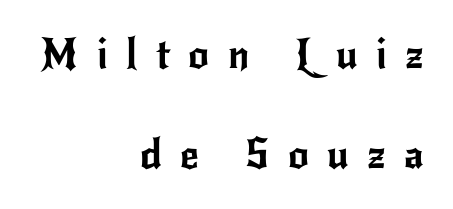
The image shows 41 px sans-serif type, upright; set right-aligned, loose line spacing (2.43x), unusually wide letter spacing (+0.45 em), not underlined; low stroke contrast and a small x-height.
